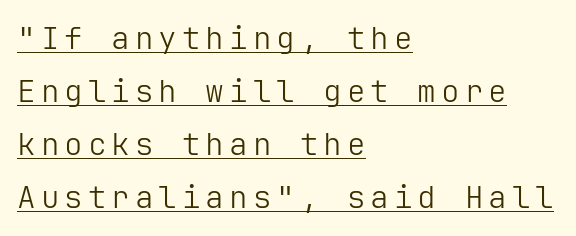
The image shows 31 px light sans-serif type, upright; set left-aligned, line spacing 1.71x, underlined; low stroke contrast and a medium x-height.
